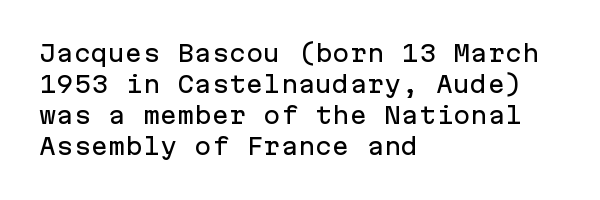
The designer left line spacing at the default. Glance below the letters and you will spot only blank space. The letters sit at their default tracking, neither squeezed nor spread. If you drew a line through each stem, it would be perfectly vertical. The compositor pushed each line to the left boundary.
